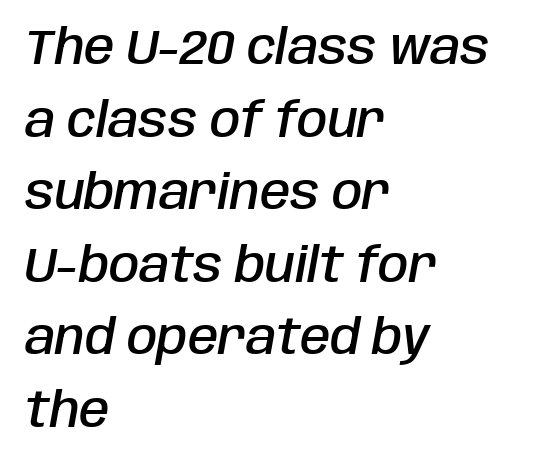
{"italic": "yes", "lean": "right", "slant_degrees": 10, "bold": "semi", "weight": "semibold", "width": "condensed", "stroke_contrast": "low", "x_height": "large", "monospaced": "no", "underline": "no", "align": "left", "line_spacing": "normal", "line_spacing_ratio": 1.48, "letter_spacing": "normal", "letter_spacing_em": 0.0, "glyph_px": 49}
